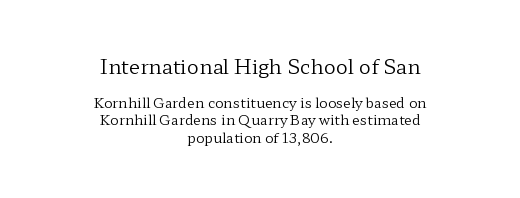
The image shows 20 px text type, upright; set centered, line spacing 1.24x, normal letter spacing, not underlined; the first (top) block is 1.43x larger.
